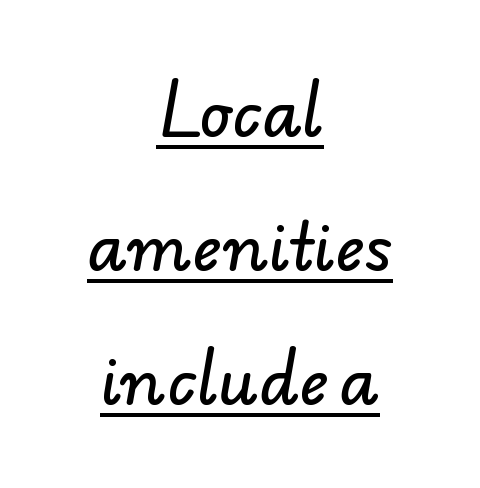
{"serif": "no", "width": "normal", "stroke_contrast": "low", "x_height": "small", "monospaced": "no", "underline": "yes", "align": "center", "line_spacing": "loose", "line_spacing_ratio": 2.09, "letter_spacing": "normal", "letter_spacing_em": 0.0, "glyph_px": 64}
